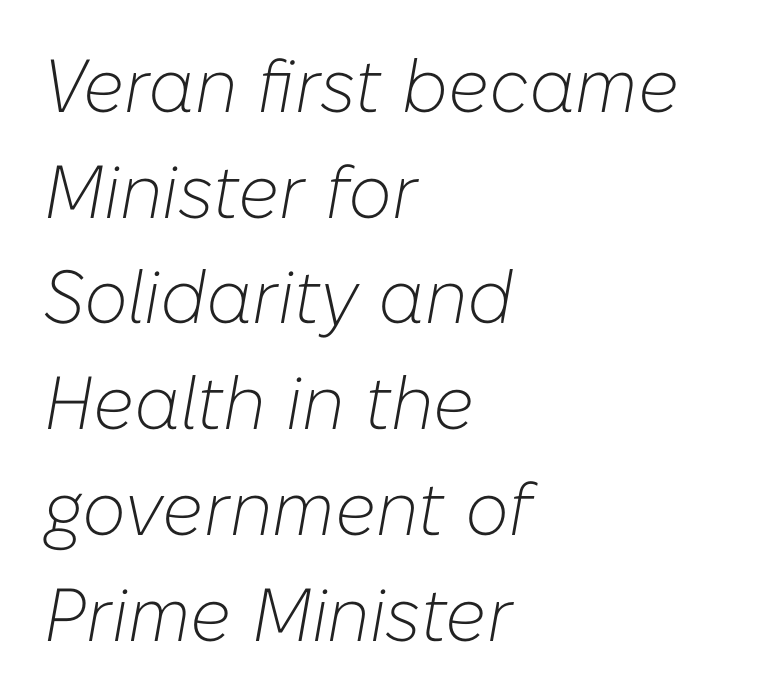
Q: Is the text bold? A: No.
Q: Is the text italic (slanted)? A: Yes, it leans right by about 10 degrees.
Q: Is the text underlined? A: No.
Q: How is the paragraph aligned? A: Left-aligned.
Q: Is the spacing between letters normal or unusually wide? A: Normal.
Q: Is the spacing between lines tight, normal or loose? A: Normal.
Q: Width (condensed, normal, or wide)? A: Normal.
Q: Stroke contrast? A: Low.
Q: x-height? A: Medium.
Q: Monospaced? A: No.
